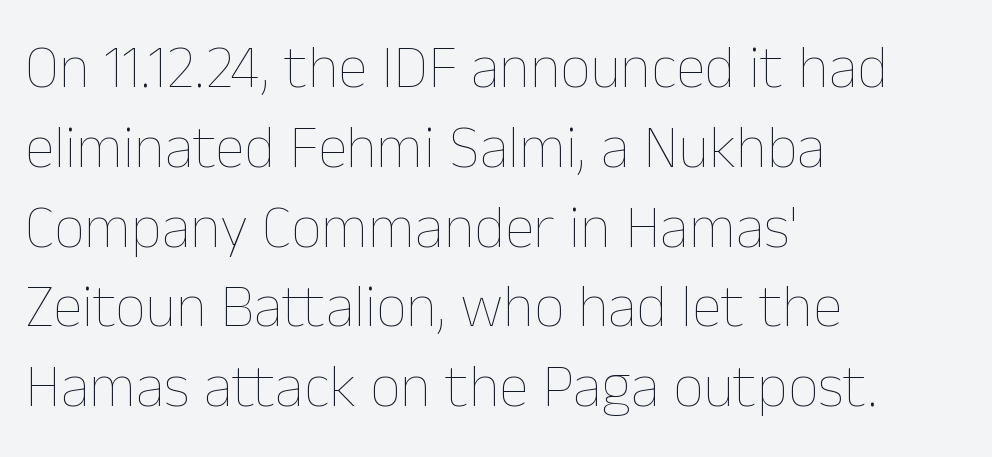
Summary of weight: not heavy and not bold. When letters stand straight like this, we call the style roman or upright. A classic flush-left, rag-right setting is used for this passage. Character widths vary here, with narrow letters taking less room than wide ones.
